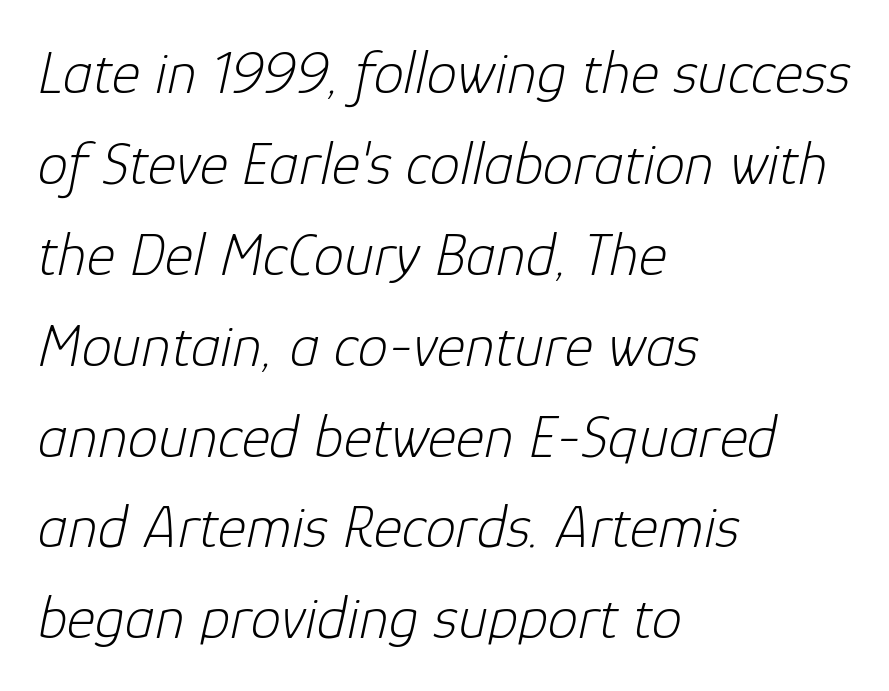
The image shows 61 px light type, italic (leaning right); set left-aligned, normal line spacing (1.49x), normal letter spacing, not underlined; low stroke contrast and a medium x-height.
